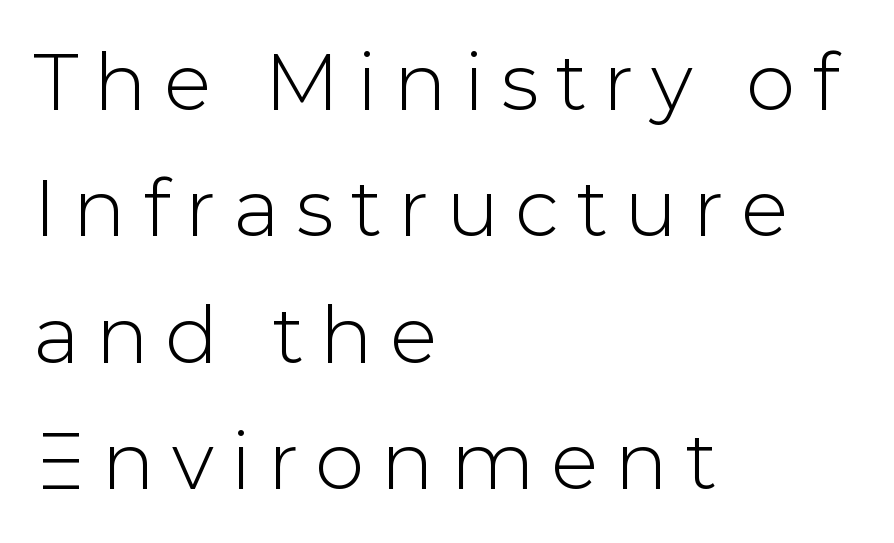
The image shows 79 px sans-serif type, upright; set left-aligned, normal line spacing (1.6x), unusually wide letter spacing (+0.21 em), not underlined; low stroke contrast and a medium x-height.
